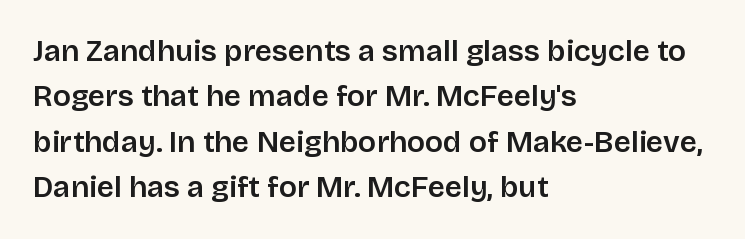
Q: Is the text italic (slanted)? A: No, it is upright.
Q: Is the typeface a serif or a sans-serif typeface? A: Sans-serif.
Q: Is the text underlined? A: No.
Q: How is the paragraph aligned? A: Left-aligned.
Q: Is the spacing between letters normal or unusually wide? A: Normal.
Q: Is the spacing between lines tight, normal or loose? A: Normal.
Q: Width (condensed, normal, or wide)? A: Normal.
Q: Stroke contrast? A: Low.
Q: x-height? A: Large.
Q: Monospaced? A: No.
